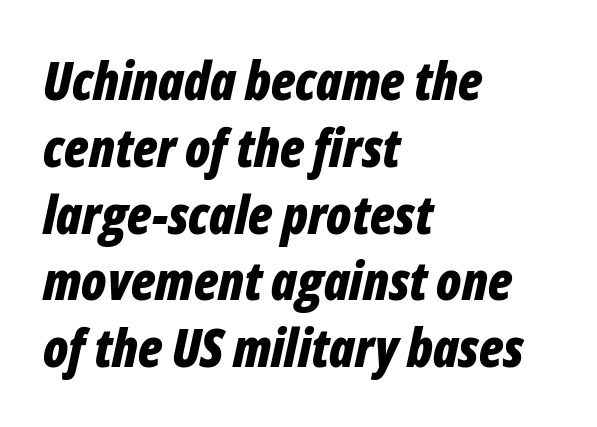
The rows are spaced the way most documents space them. The font is running at its bold setting. Is the letter spacing exaggerated? No — it looks like the ordinary default. The strip under each line holds only bare page. The setting favours the left margin, as ordinary paragraphs usually do.
